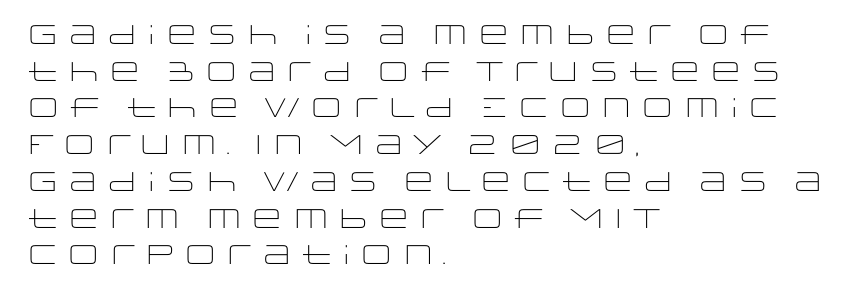
{"italic": "no", "bold": "no", "underline": "no", "align": "left", "line_spacing": "normal", "line_spacing_ratio": 1.36, "letter_spacing": "normal", "letter_spacing_em": 0.0, "glyph_px": 27}
